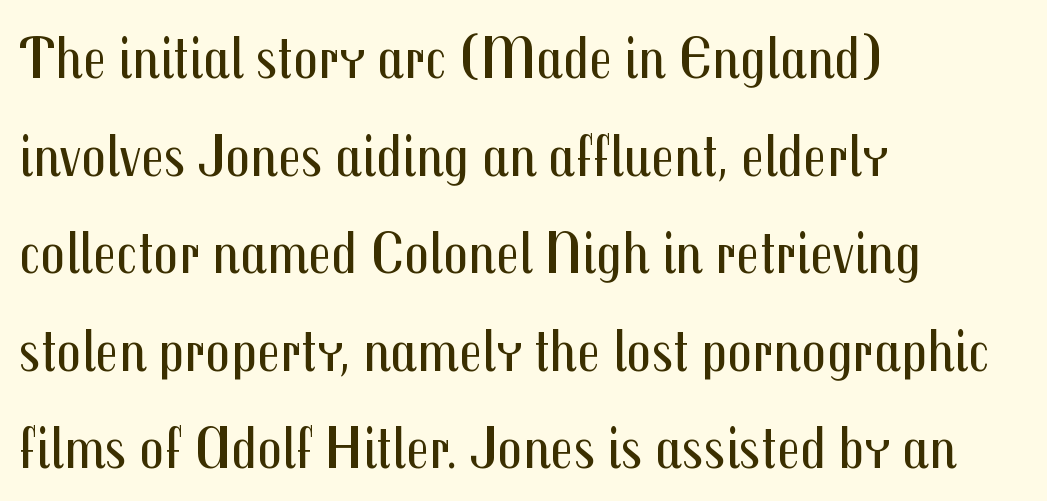
Q: Is the text bold? A: No.
Q: Is the text italic (slanted)? A: No, it is upright.
Q: Is the typeface a serif or a sans-serif typeface? A: Sans-serif.
Q: Is the text underlined? A: No.
Q: How is the paragraph aligned? A: Left-aligned.
Q: Is the spacing between letters normal or unusually wide? A: Normal.
Q: Is the spacing between lines tight, normal or loose? A: Normal.
Q: Width (condensed, normal, or wide)? A: Condensed.
Q: Stroke contrast? A: Medium.
Q: x-height? A: Medium.
Q: Monospaced? A: No.
